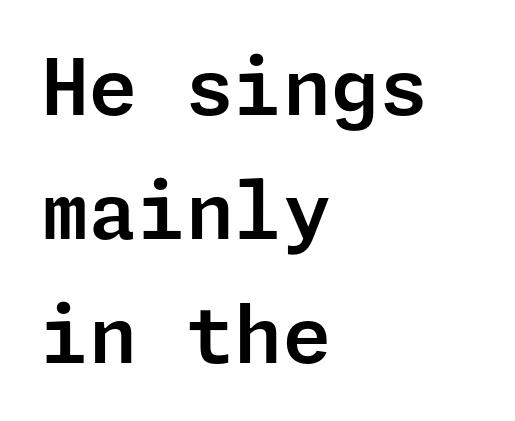
{"serif": "no", "italic": "no", "width": "normal", "stroke_contrast": "low", "x_height": "medium", "underline": "no", "align": "left", "line_spacing": "normal", "line_spacing_ratio": 1.59, "letter_spacing": "normal", "letter_spacing_em": 0.0, "glyph_px": 78}
